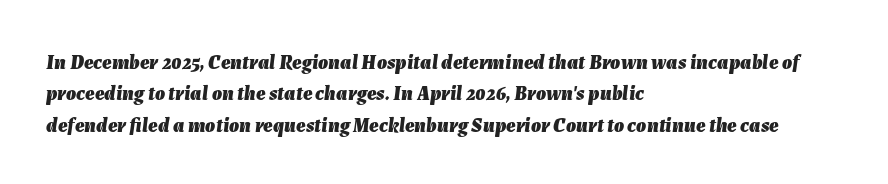
{"italic": "yes", "lean": "right", "slant_degrees": 7, "bold": "yes", "underline": "no", "align": "left", "line_spacing": "normal", "line_spacing_ratio": 1.57, "letter_spacing": "normal", "letter_spacing_em": 0.0, "glyph_px": 20}
